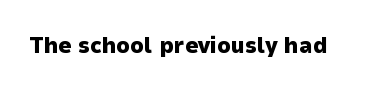
Notice how thick the strokes are: this is what a full bold looks like. In terms of letterspacing, this is plain default setting. The specimen omits any rule beneath the text block's lines. The lettering stays uniformly vertical, giving the passage a roman look.
